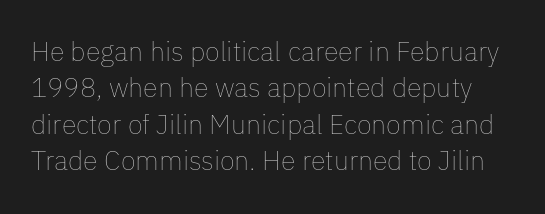
Q: Is the text bold? A: No.
Q: Is the text italic (slanted)? A: No, it is upright.
Q: Is the text underlined? A: No.
Q: Is the spacing between letters normal or unusually wide? A: Normal.
Q: Is the spacing between lines tight, normal or loose? A: Normal.
